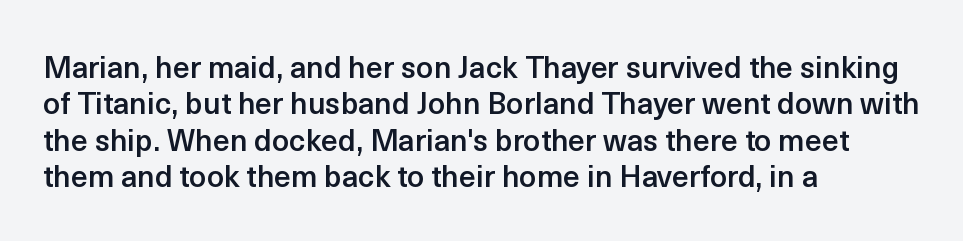
The image shows 30 px semibold sans-serif type, upright; set left-aligned, line spacing 1.21x, normal letter spacing, not underlined; a medium x-height.
